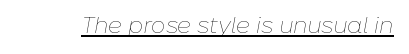
Q: Is the text bold? A: No.
Q: Is the text italic (slanted)? A: Yes, it leans right by about 10 degrees.
Q: Is the text underlined? A: Yes.
Q: Is the spacing between letters normal or unusually wide? A: Normal.
